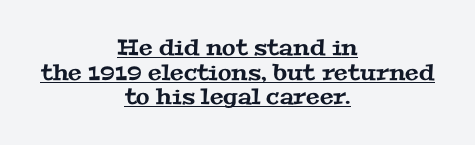
The image shows 22 px text type; set centered, tight line spacing (1.12x), normal letter spacing, underlined.
